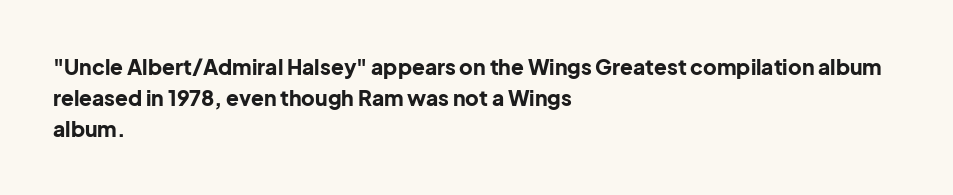
{"italic": "no", "bold": "yes", "underline": "no", "align": "left", "line_spacing": "normal", "line_spacing_ratio": 1.47, "letter_spacing": "normal", "letter_spacing_em": 0.0, "glyph_px": 21}
